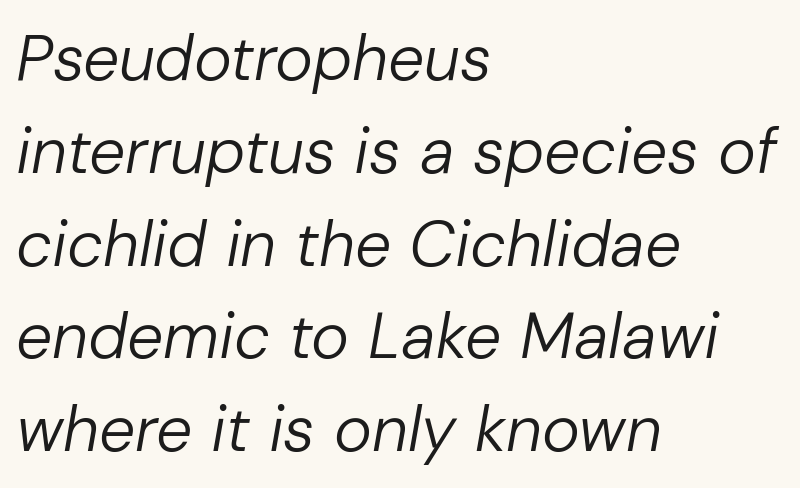
This sample has the flowing, uneven cadence of proportional lettering. In CSS terms this would be text-align: left. The specimen omits any rule beneath the text block's lines. Honestly, the letter spacing is just normal — you wouldn't notice it. The typeface has the unassuming heft of standard copy or less.
